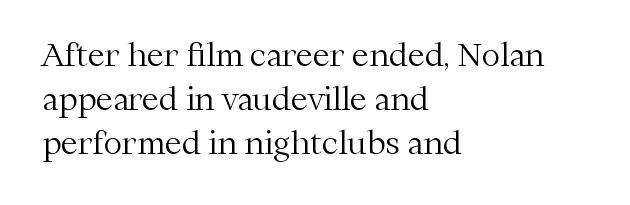
{"serif": "yes", "italic": "no", "bold": "no", "weight": "light", "width": "normal", "stroke_contrast": "medium", "x_height": "medium", "monospaced": "no", "underline": "no", "align": "left", "line_spacing": "normal", "line_spacing_ratio": 1.42, "letter_spacing": "normal", "letter_spacing_em": 0.0, "glyph_px": 31}
